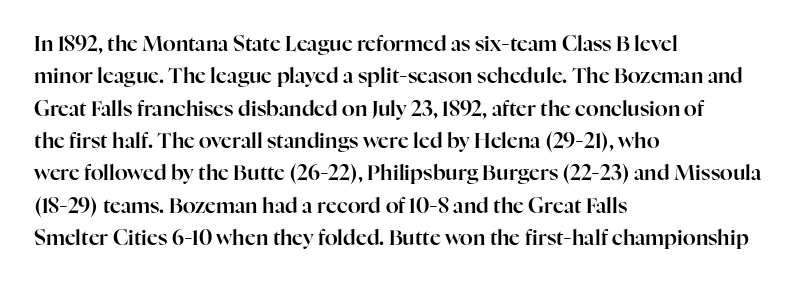
Q: Is the text italic (slanted)? A: No, it is upright.
Q: Is the text underlined? A: No.
Q: How is the paragraph aligned? A: Left-aligned.
Q: Is the spacing between letters normal or unusually wide? A: Normal.
Q: Is the spacing between lines tight, normal or loose? A: Normal.
